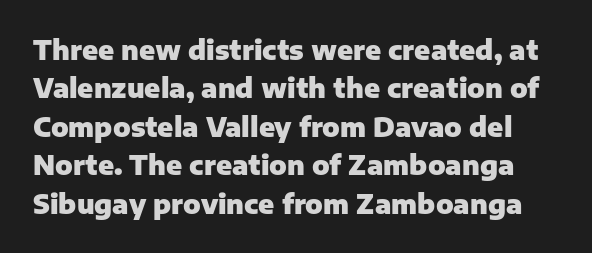
{"italic": "no", "bold": "yes", "underline": "no", "line_spacing": "normal", "line_spacing_ratio": 1.48, "letter_spacing": "normal", "letter_spacing_em": 0.0, "glyph_px": 26}
